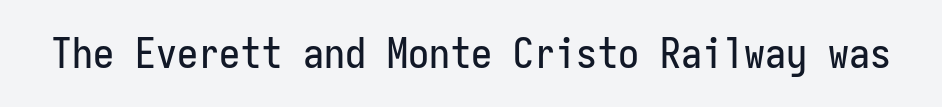
Q: Is the text italic (slanted)? A: No, it is upright.
Q: Is the typeface a serif or a sans-serif typeface? A: Sans-serif.
Q: Is the text underlined? A: No.
Q: Is the spacing between letters normal or unusually wide? A: Normal.
Q: Width (condensed, normal, or wide)? A: Condensed.
Q: Stroke contrast? A: Low.
Q: x-height? A: Medium.
Q: Monospaced? A: Yes.
